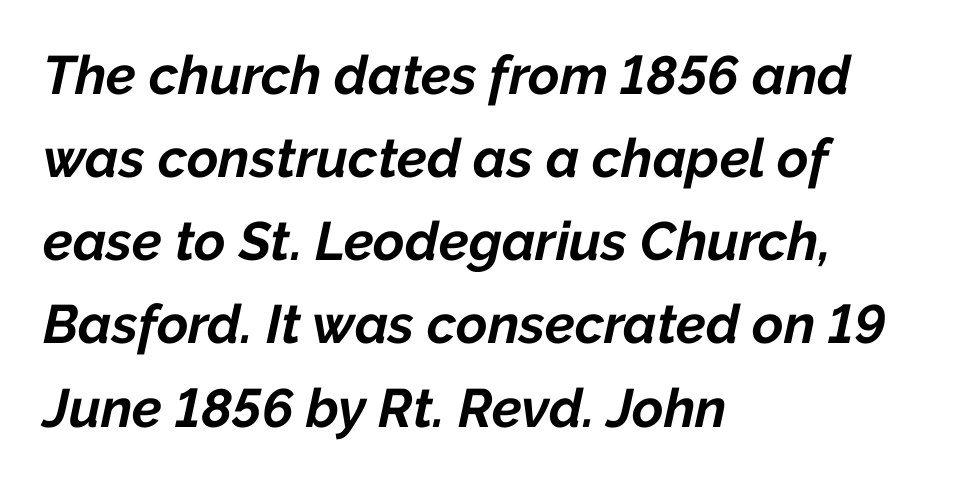
The image shows 54 px bold type, italic (leaning right); set left-aligned, normal line spacing (1.54x), normal letter spacing, not underlined; low stroke contrast and a medium x-height.
